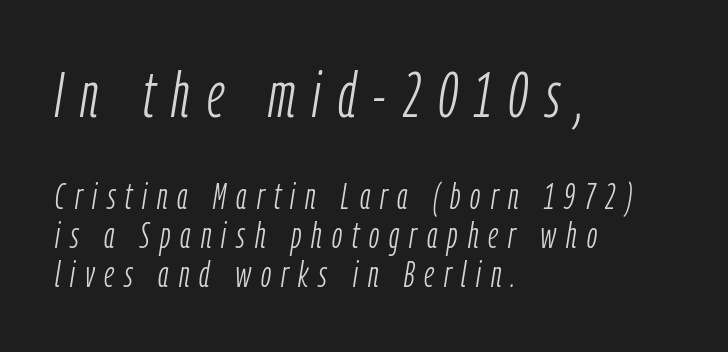
The block of text is dense from top to bottom, with scant space between rows. Is the letter spacing exaggerated? Yes — the characters are pushed far apart. Underline: absent. Here the first block reads like a headline and the second like body copy.
